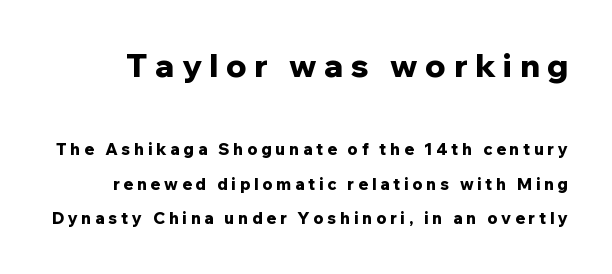
The image shows 32 px bold sans-serif type, upright; set loose line spacing (2.15x), unusually wide letter spacing (+0.24 em), not underlined; the first (top) block is 2.0x larger; low stroke contrast and a medium x-height.
